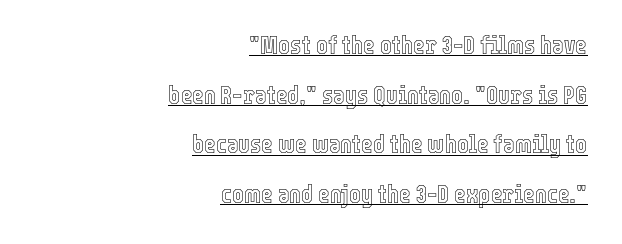
The letters stand upright; this is a roman face. The glyphs are accompanied by a horizontal stroke just below them. Between one letter and the next there's only the usual sliver of space. The vertical gap from one line to the next is large. Each line ends at the same right margin while the left side varies.
